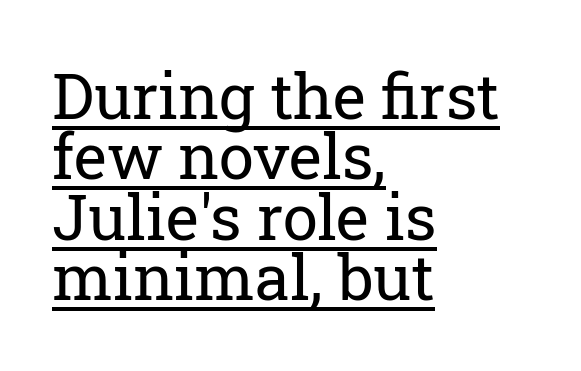
{"serif": "yes", "italic": "no", "bold": "no", "weight": "regular", "width": "normal", "stroke_contrast": "low", "x_height": "medium", "monospaced": "no", "underline": "yes", "align": "left", "line_spacing": "tight", "line_spacing_ratio": 0.96, "letter_spacing": "normal", "letter_spacing_em": 0.0, "glyph_px": 63}
